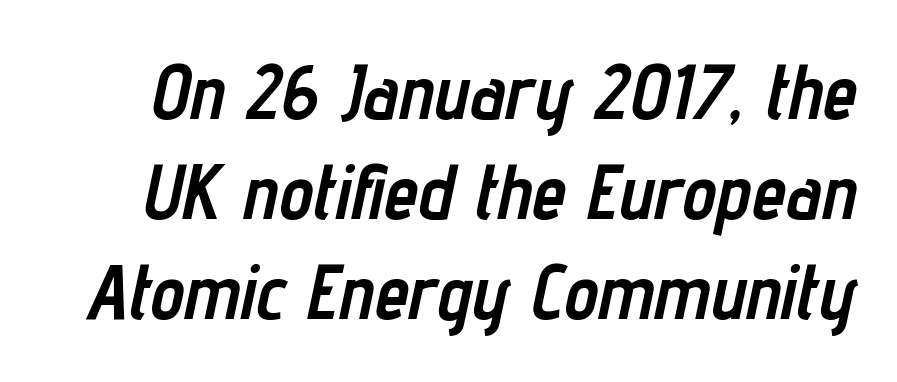
{"italic": "yes", "lean": "right", "slant_degrees": 12, "bold": "yes", "weight": "semibold", "width": "condensed", "stroke_contrast": "low", "x_height": "medium", "monospaced": "no", "underline": "no", "line_spacing": "normal", "line_spacing_ratio": 1.3, "letter_spacing": "normal", "letter_spacing_em": 0.0, "glyph_px": 77}
